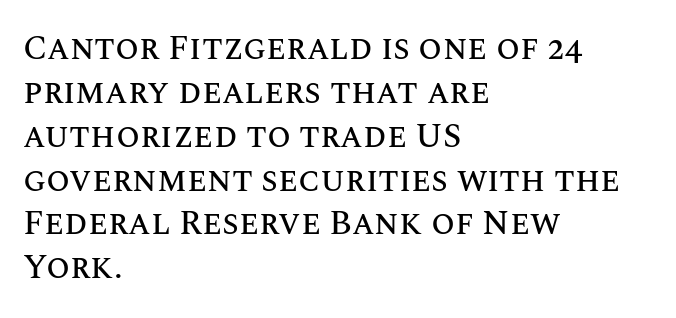
Q: Is the text italic (slanted)? A: No, it is upright.
Q: Is the text underlined? A: No.
Q: How is the paragraph aligned? A: Left-aligned.
Q: Is the spacing between letters normal or unusually wide? A: Normal.
Q: Is the spacing between lines tight, normal or loose? A: Normal.
Q: Width (condensed, normal, or wide)? A: Normal.
Q: Stroke contrast? A: Medium.
Q: x-height? A: Large.
Q: Monospaced? A: No.
